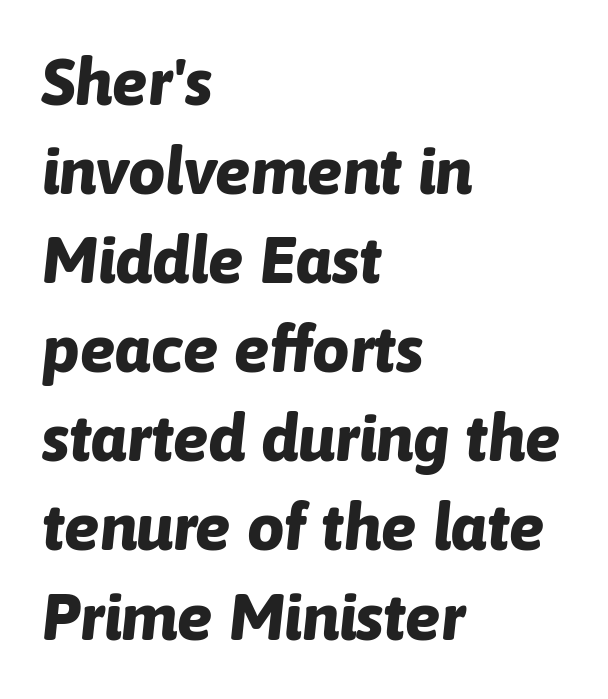
Caption: standard tracking, unaltered. A typesetter would call this proportional, since set widths differ per character. Compared with ordinary roman type, these characters are visibly tilted. Visually the block forms a straight wall on the left and a jagged coastline on the right. Summary of weight: heavy, a full bold. Successive baselines arrive at the customary interval.
